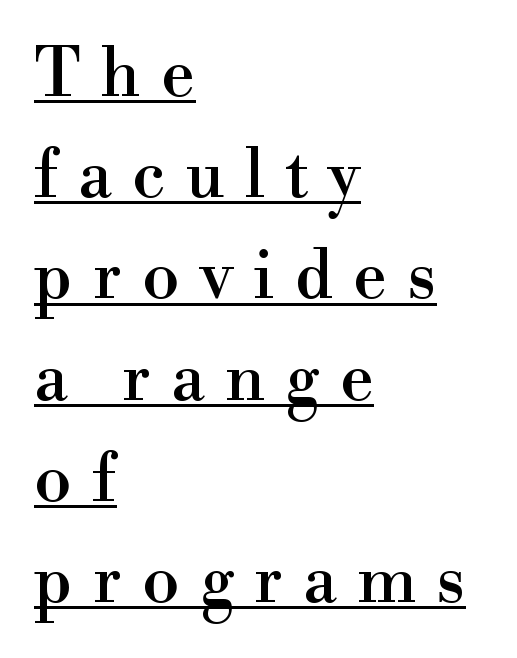
The image shows 67 px serif type, upright; set left-aligned, normal line spacing (1.51x), unusually wide letter spacing (+0.3 em), underlined; a small x-height.
